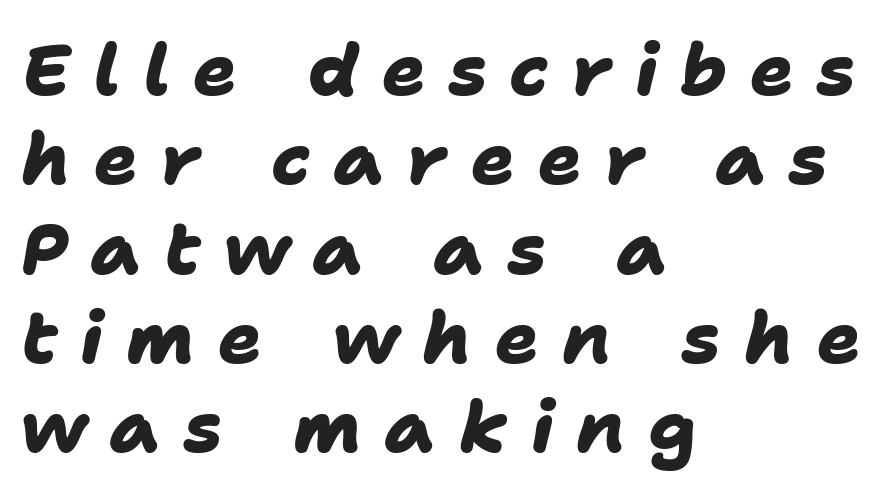
The image shows 72 px heavy sans-serif type; set left-aligned, line spacing 1.24x, unusually wide letter spacing (+0.32 em), not underlined; low stroke contrast and a medium x-height.
